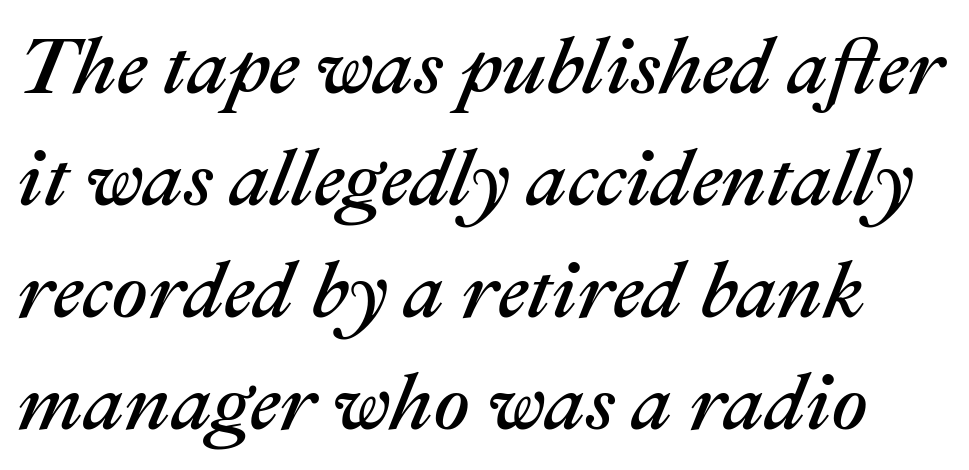
The space between consecutive lines is moderate. The specimen reads as italic at a glance. Honestly, there is no underline to notice here at all. The line texture is even and compact thanks to regular tracking. Spacing verdict: proportional, widths tailored to each character.
